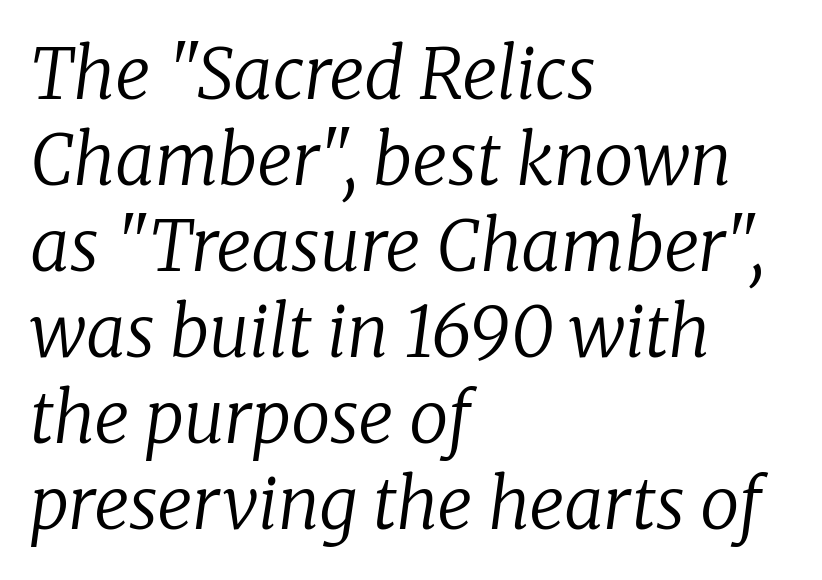
Q: Is the text bold? A: No.
Q: Is the text italic (slanted)? A: Yes, it leans right by about 8 degrees.
Q: Is the typeface a serif or a sans-serif typeface? A: Serif.
Q: Is the text underlined? A: No.
Q: How is the paragraph aligned? A: Left-aligned.
Q: Is the spacing between letters normal or unusually wide? A: Normal.
Q: Width (condensed, normal, or wide)? A: Normal.
Q: Stroke contrast? A: Low.
Q: x-height? A: Medium.
Q: Monospaced? A: No.
